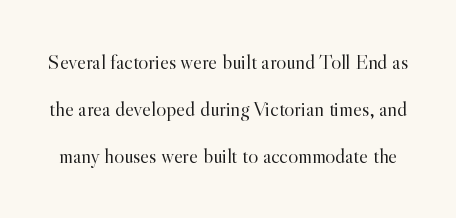
The image shows 21 px text type, upright; set loose line spacing (2.25x), normal letter spacing, not underlined.
